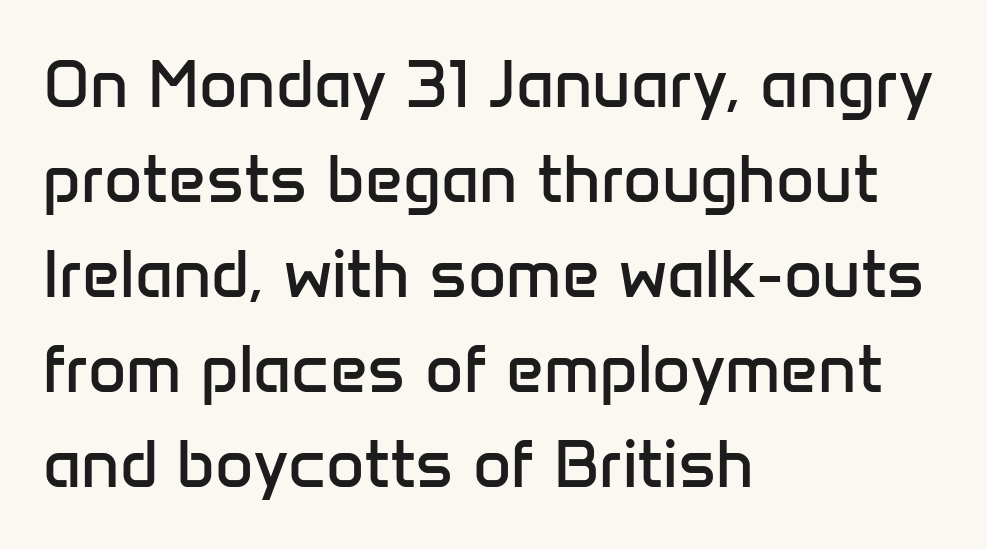
The image shows 66 px regular-weight sans-serif type, upright; set left-aligned, normal line spacing (1.44x), normal letter spacing, not underlined; low stroke contrast and a medium x-height.
